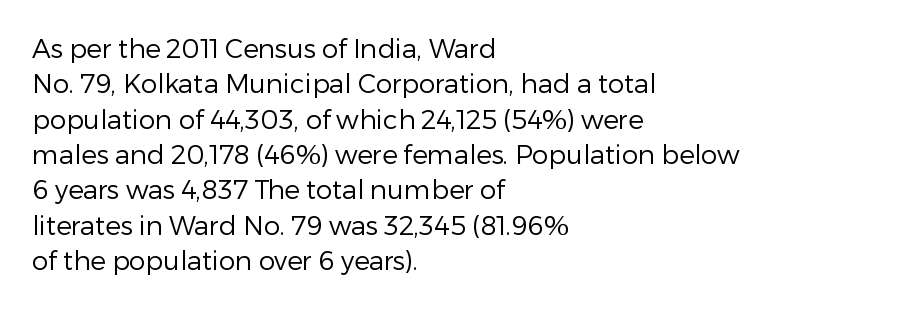
The image shows 26 px text type, upright; set left-aligned, normal line spacing (1.36x), normal letter spacing, not underlined.
